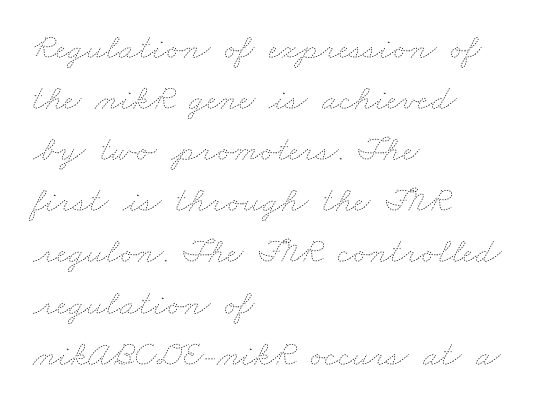
The image shows 36 px thin, wide type; set left-aligned, normal line spacing (1.42x), normal letter spacing, not underlined; low stroke contrast and a small x-height.
